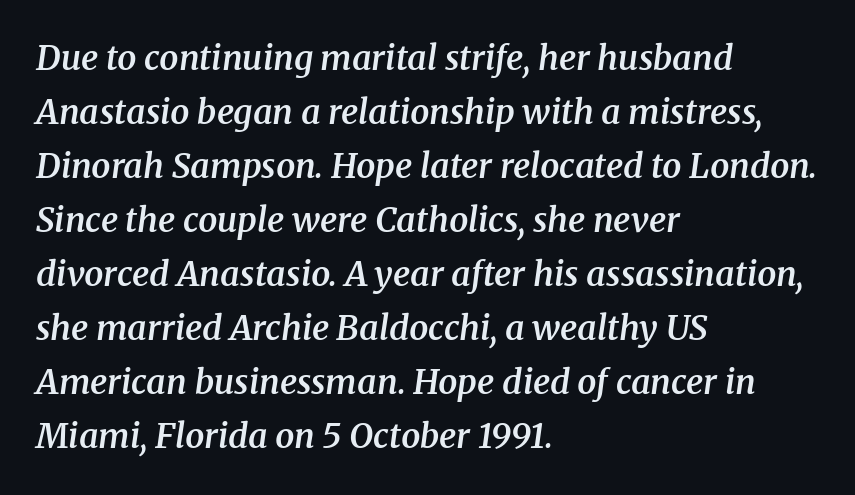
Q: Is the text bold? A: Semi-bold.
Q: Is the text italic (slanted)? A: Yes, it leans right by about 8 degrees.
Q: Is the typeface a serif or a sans-serif typeface? A: Serif.
Q: Is the text underlined? A: No.
Q: How is the paragraph aligned? A: Left-aligned.
Q: Is the spacing between letters normal or unusually wide? A: Normal.
Q: Is the spacing between lines tight, normal or loose? A: Normal.
Q: Width (condensed, normal, or wide)? A: Normal.
Q: Stroke contrast? A: Medium.
Q: x-height? A: Medium.
Q: Monospaced? A: No.
